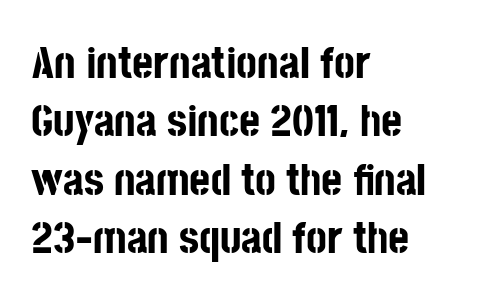
Q: Is the text bold? A: Yes.
Q: Is the text italic (slanted)? A: No, it is upright.
Q: Is the typeface a serif or a sans-serif typeface? A: Sans-serif.
Q: Is the text underlined? A: No.
Q: How is the paragraph aligned? A: Left-aligned.
Q: Is the spacing between letters normal or unusually wide? A: Normal.
Q: Is the spacing between lines tight, normal or loose? A: Normal.
Q: Width (condensed, normal, or wide)? A: Condensed.
Q: Stroke contrast? A: Low.
Q: x-height? A: Large.
Q: Monospaced? A: No.
